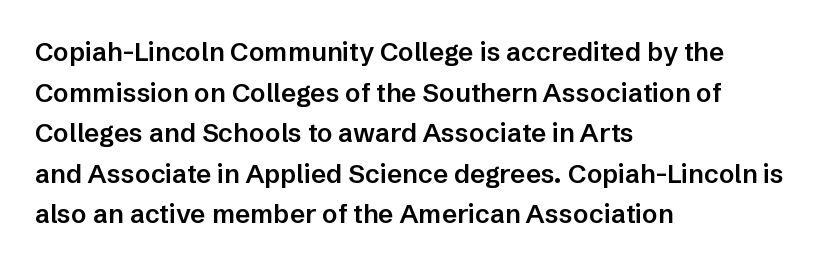
Q: Is the text bold? A: Semi-bold.
Q: Is the text italic (slanted)? A: No, it is upright.
Q: Is the text underlined? A: No.
Q: How is the paragraph aligned? A: Left-aligned.
Q: Is the spacing between letters normal or unusually wide? A: Normal.
Q: Is the spacing between lines tight, normal or loose? A: Normal.
